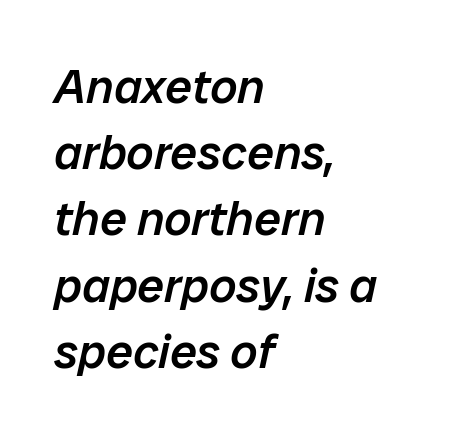
{"italic": "yes", "lean": "right", "slant_degrees": 12, "bold": "semi", "weight": "semibold", "width": "normal", "stroke_contrast": "low", "x_height": "medium", "monospaced": "no", "underline": "no", "align": "left", "line_spacing": "normal", "line_spacing_ratio": 1.38, "letter_spacing": "normal", "letter_spacing_em": 0.0, "glyph_px": 48}
